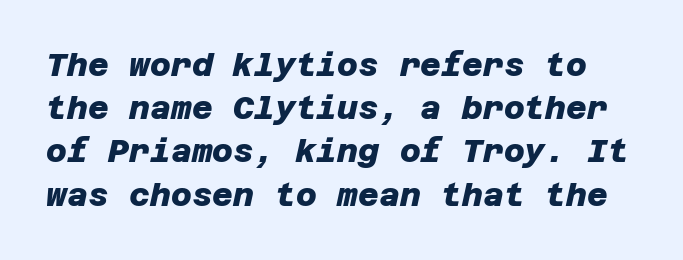
Its strokes are broad and dark, the hallmark of bold type. Letter spacing: default. Descender tails drop into unmarked territory. The rows are spaced the way most documents space them. Grotesque or geometric, the face here clearly has no serifs.
